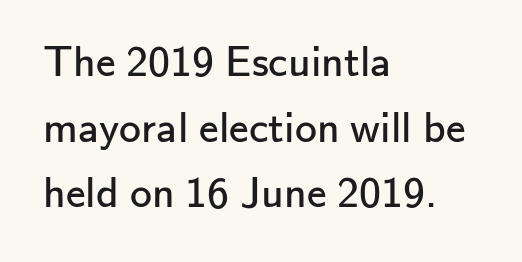
{"serif": "no", "italic": "no", "bold": "no", "weight": "regular", "width": "normal", "stroke_contrast": "low", "x_height": "small", "monospaced": "no", "underline": "no", "align": "left", "line_spacing": "normal", "line_spacing_ratio": 1.49, "letter_spacing": "normal", "letter_spacing_em": 0.0, "glyph_px": 44}
